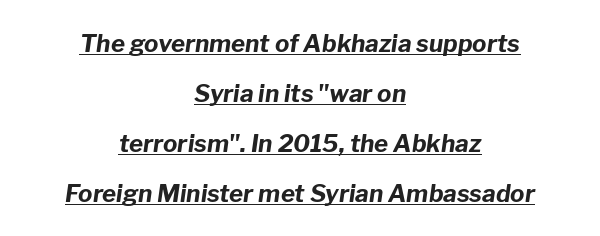
{"italic": "yes", "lean": "right", "slant_degrees": 8, "bold": "yes", "underline": "yes", "align": "center", "line_spacing": "loose", "line_spacing_ratio": 2.08, "letter_spacing": "normal", "letter_spacing_em": 0.0, "glyph_px": 24}
